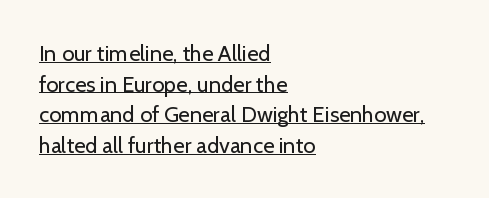
The font is comparable to plain body text, perhaps lighter. A baseline rule has been typeset under these characters. A classic flush-left, rag-right setting is used for this passage. A normal amount of white space separates one row of letters from the next. Students, note that the glyphs here touch the page at normal intervals. Italic: no, the glyphs are upright roman.
